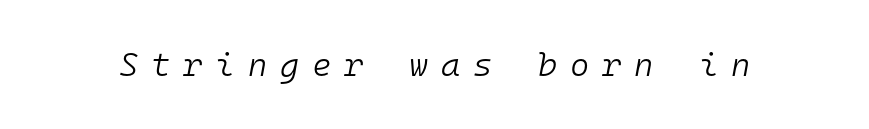
{"italic": "yes", "lean": "right", "slant_degrees": 10, "bold": "no", "weight": "light", "width": "normal", "stroke_contrast": "low", "x_height": "medium", "monospaced": "yes", "underline": "no", "letter_spacing": "wide", "letter_spacing_em": 0.39, "glyph_px": 33}
